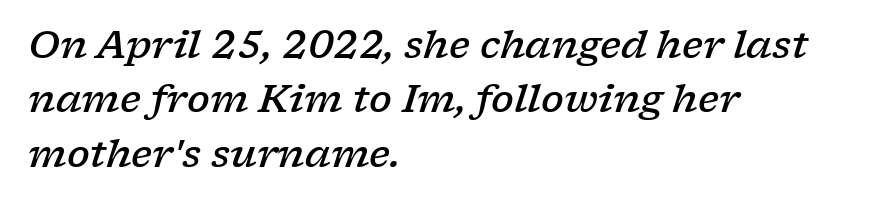
The image shows 38 px semibold, wide serif type, italic (leaning right); set left-aligned, normal line spacing (1.43x), normal letter spacing, not underlined; low stroke contrast and a medium x-height.
